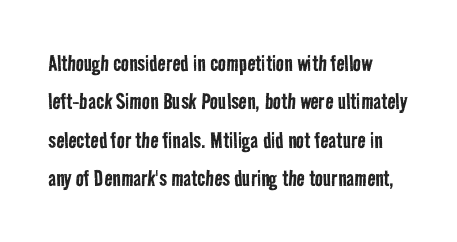
{"bold": "no", "underline": "no", "align": "left", "line_spacing": "normal", "line_spacing_ratio": 1.42, "letter_spacing": "normal", "letter_spacing_em": 0.0, "glyph_px": 27}
